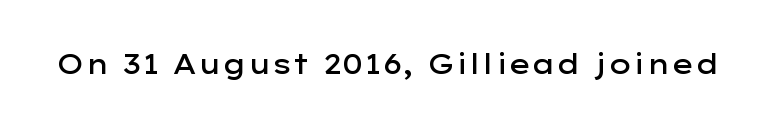
Q: Is the text bold? A: Semi-bold.
Q: Is the text italic (slanted)? A: No, it is upright.
Q: Is the text underlined? A: No.
Q: Is the spacing between letters normal or unusually wide? A: Normal.
